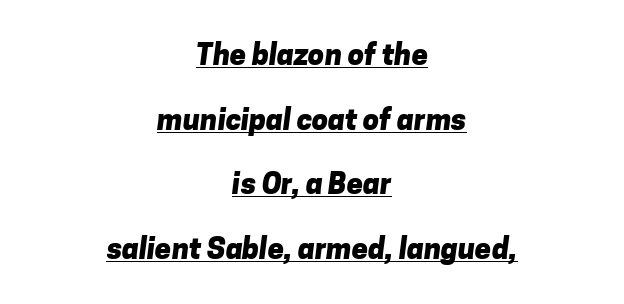
Weight check: bold — yes, fully. This sample trades compactness for vertical openness between lines. Character widths vary here, with narrow letters taking less room than wide ones. Stroke terminals: plain, sans-serif.
